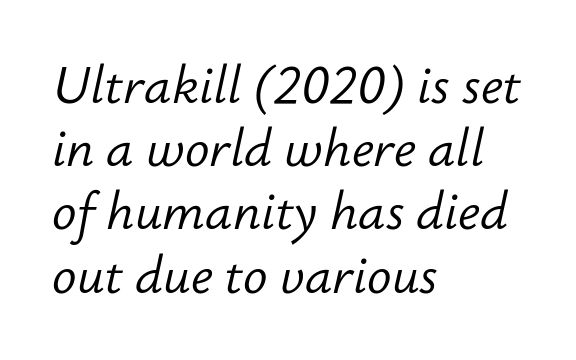
The image shows 51 px light type, italic (leaning right); set left-aligned, line spacing 1.24x, normal letter spacing, not underlined; low stroke contrast and a small x-height.
